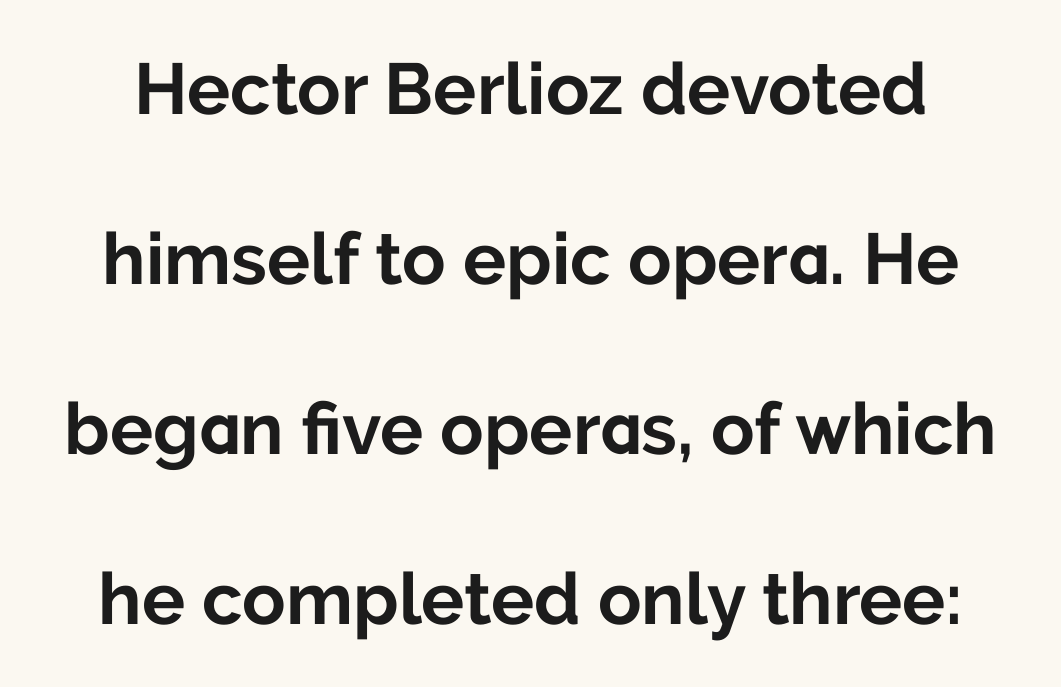
The image shows 72 px bold sans-serif type, upright; set loose line spacing (2.36x), normal letter spacing, not underlined; low stroke contrast and a medium x-height.
